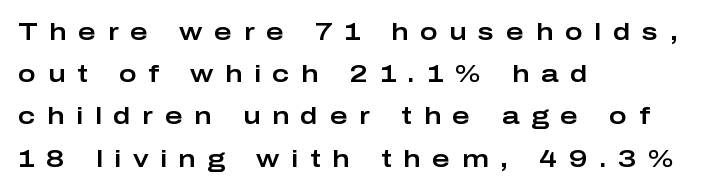
{"italic": "no", "underline": "no", "align": "left", "line_spacing_ratio": 1.76, "letter_spacing": "wide", "letter_spacing_em": 0.49, "glyph_px": 24}
